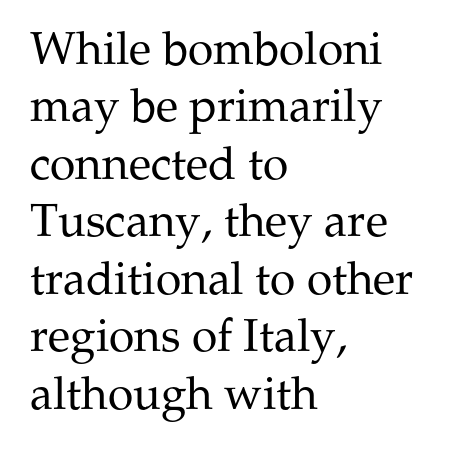
No chunkiness to these letters — they're not bold. The vertical gap from one line to the next is medium. Yep, those are serifs on the letters. Inter-character spacing is left at the font's built-in metrics.
